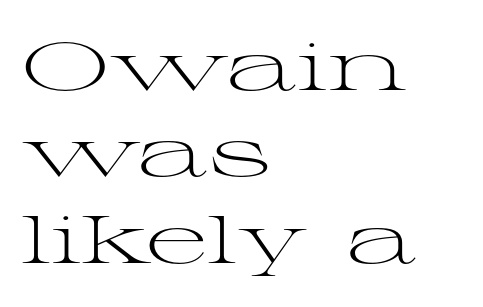
Q: Is the text bold? A: No.
Q: Is the text italic (slanted)? A: No, it is upright.
Q: Is the typeface a serif or a sans-serif typeface? A: Serif.
Q: Is the text underlined? A: No.
Q: How is the paragraph aligned? A: Left-aligned.
Q: Is the spacing between letters normal or unusually wide? A: Normal.
Q: Is the spacing between lines tight, normal or loose? A: Normal.
Q: Width (condensed, normal, or wide)? A: Wide.
Q: Stroke contrast? A: Medium.
Q: x-height? A: Medium.
Q: Monospaced? A: No.
